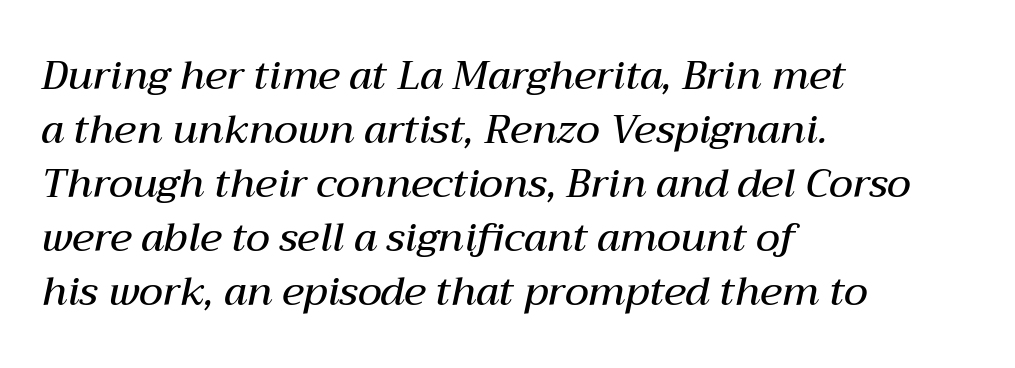
{"italic": "yes", "lean": "right", "slant_degrees": 12, "bold": "semi", "weight": "semibold", "width": "normal", "stroke_contrast": "medium", "x_height": "medium", "monospaced": "no", "underline": "no", "align": "left", "line_spacing": "normal", "line_spacing_ratio": 1.35, "letter_spacing": "normal", "letter_spacing_em": 0.0, "glyph_px": 40}
